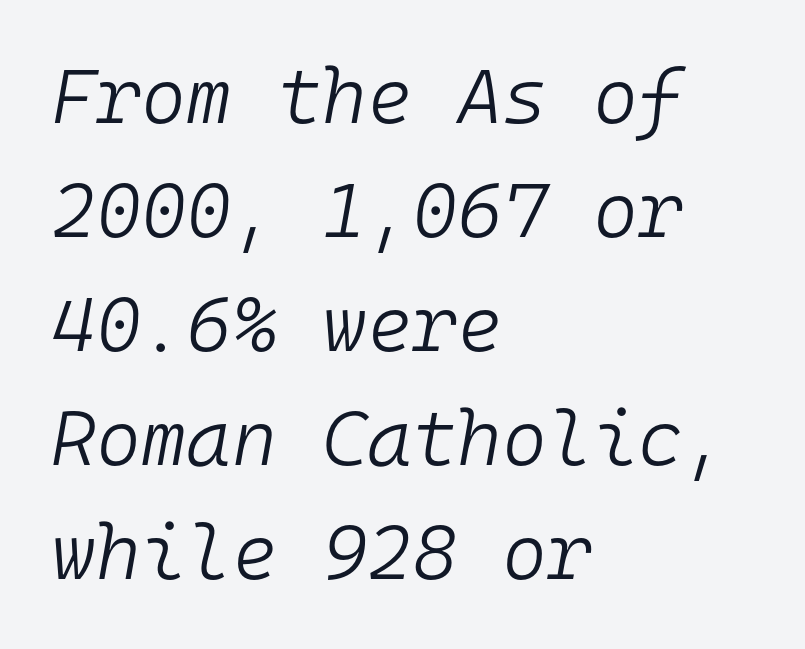
The image shows 77 px light type, italic (leaning right), monospaced; set left-aligned, normal line spacing (1.48x), normal letter spacing, not underlined; low stroke contrast and a medium x-height.
